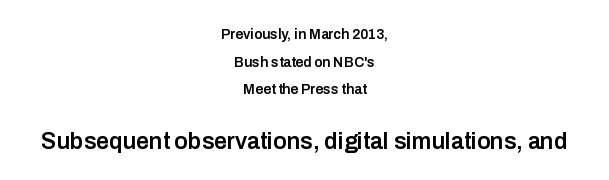
The image shows 23 px text type, upright; set centered, loose line spacing (1.98x), normal letter spacing, not underlined; the second (bottom) block is 1.64x larger.
